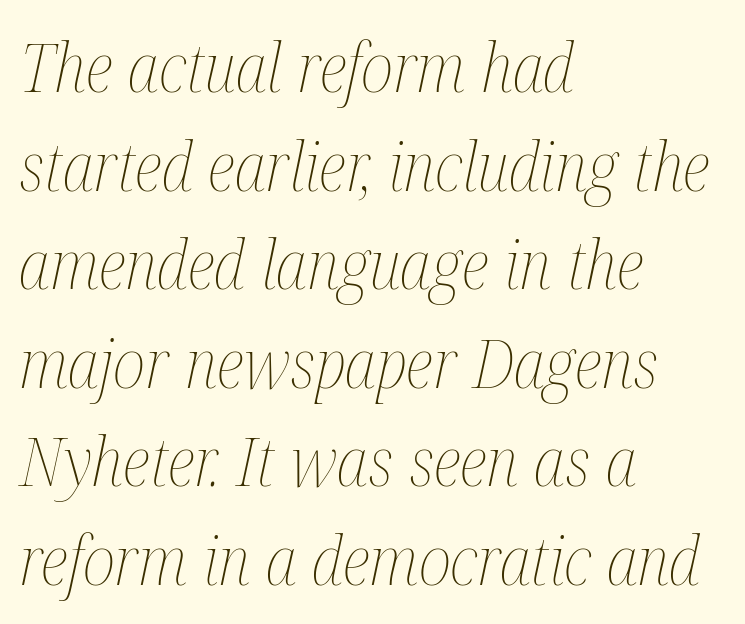
{"italic": "yes", "lean": "right", "slant_degrees": 12, "bold": "no", "weight": "thin", "width": "condensed", "stroke_contrast": "medium", "x_height": "medium", "monospaced": "no", "underline": "no", "align": "left", "line_spacing": "normal", "line_spacing_ratio": 1.45, "letter_spacing": "normal", "letter_spacing_em": 0.0, "glyph_px": 68}
